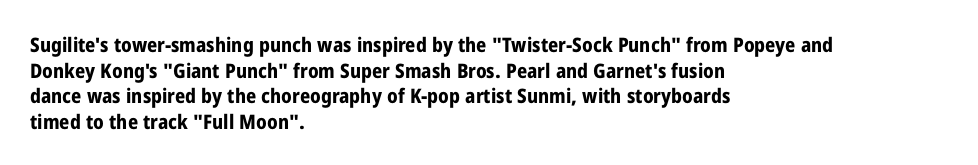
The letters stand straight up with perfectly vertical stems. The space directly below the letters is spotless. Letter spacing: default. Bold? Absolutely — the strokes are thick and heavy. The leading is moderate, giving the passage an even texture. The lines in this sample share a left origin and differ only in where they stop.
